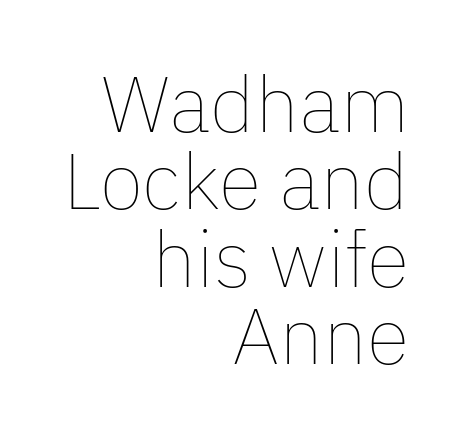
Q: Is the text bold? A: No.
Q: Is the text italic (slanted)? A: No, it is upright.
Q: Is the text underlined? A: No.
Q: How is the paragraph aligned? A: Right-aligned.
Q: Is the spacing between letters normal or unusually wide? A: Normal.
Q: Is the spacing between lines tight, normal or loose? A: Tight.
Q: Width (condensed, normal, or wide)? A: Normal.
Q: Stroke contrast? A: Low.
Q: x-height? A: Medium.
Q: Monospaced? A: No.
